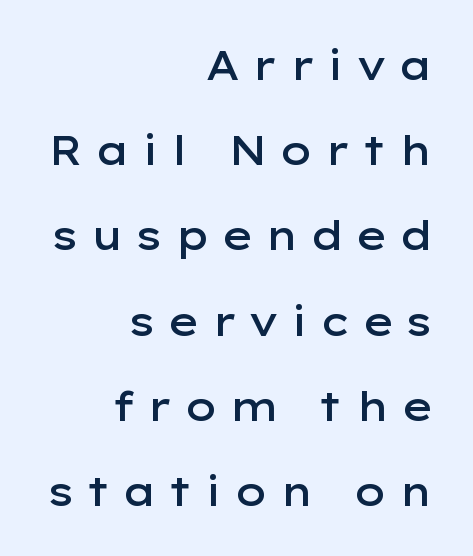
The image shows 40 px semibold, wide sans-serif type, upright; set right-aligned, loose line spacing (2.13x), unusually wide letter spacing (+0.28 em), not underlined; low stroke contrast and a medium x-height.
